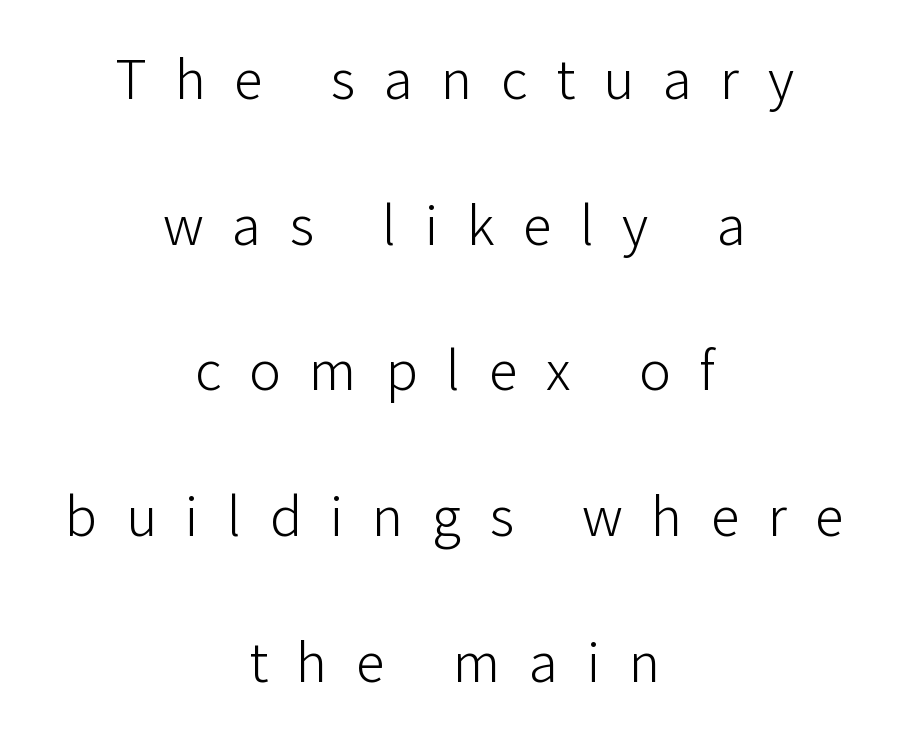
The image shows 59 px light sans-serif type, upright; set centered, loose line spacing (2.47x), unusually wide letter spacing (+0.48 em), not underlined; low stroke contrast and a medium x-height.
